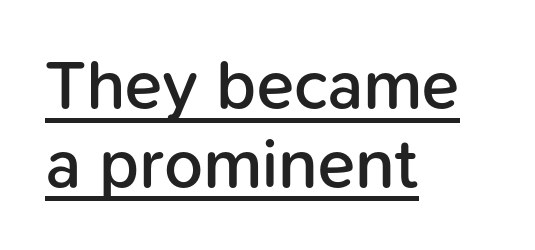
The image shows 69 px semibold sans-serif type, upright; set left-aligned, tight line spacing (1.14x), normal letter spacing, underlined; low stroke contrast and a medium x-height.
